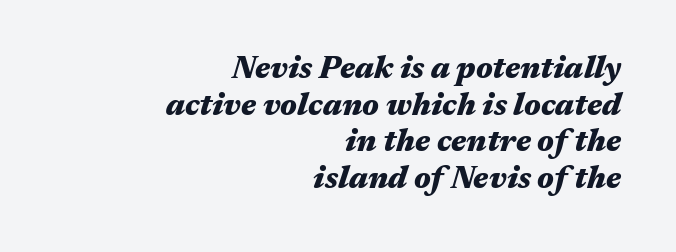
In CSS terms this would be text-align: right. Short note: letters normally spaced. You could not count columns in this text — the font is proportionally spaced. How heavy is the stroke? Heavy — this is a bold.
